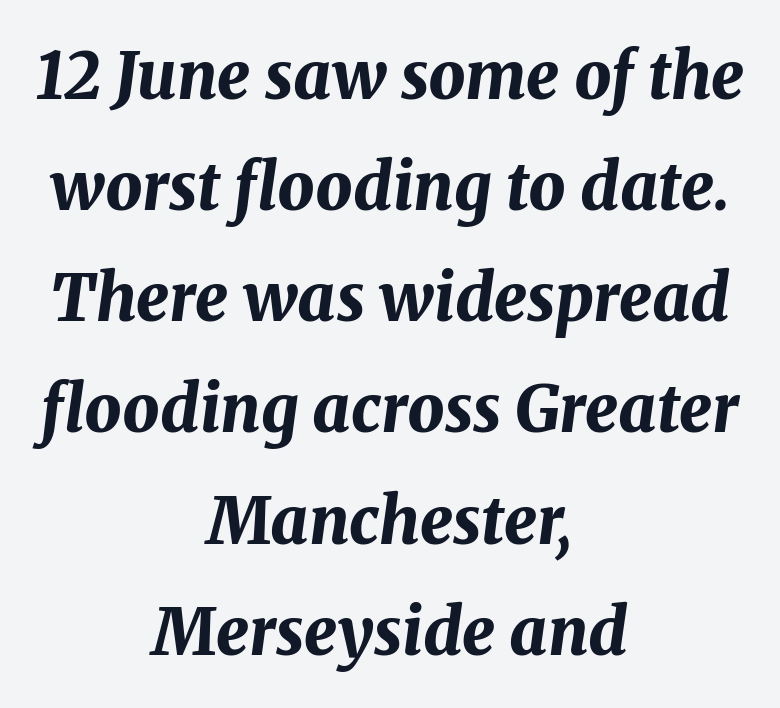
The image shows 65 px bold type, italic (leaning right); set centered, line spacing 1.71x, normal letter spacing, not underlined; medium stroke contrast and a medium x-height.
